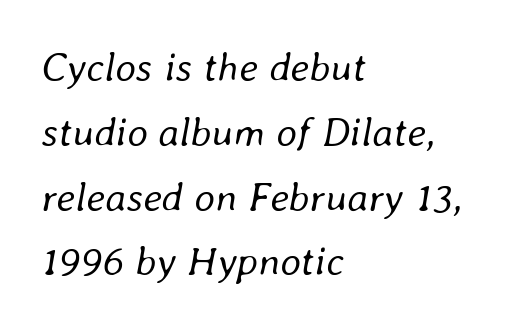
Q: Is the text bold? A: No.
Q: Is the text italic (slanted)? A: Yes, it leans right by about 8 degrees.
Q: Is the text underlined? A: No.
Q: How is the paragraph aligned? A: Left-aligned.
Q: Is the spacing between letters normal or unusually wide? A: Normal.
Q: Is the spacing between lines tight, normal or loose? A: Normal.
Q: Width (condensed, normal, or wide)? A: Normal.
Q: Stroke contrast? A: Low.
Q: x-height? A: Medium.
Q: Monospaced? A: No.
